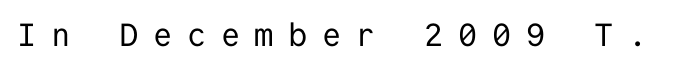
Q: Is the text bold? A: No.
Q: Is the text italic (slanted)? A: No, it is upright.
Q: Is the typeface a serif or a sans-serif typeface? A: Sans-serif.
Q: Is the text underlined? A: No.
Q: Is the spacing between letters normal or unusually wide? A: Unusually wide.
Q: Width (condensed, normal, or wide)? A: Normal.
Q: Stroke contrast? A: Low.
Q: x-height? A: Medium.
Q: Monospaced? A: Yes.
